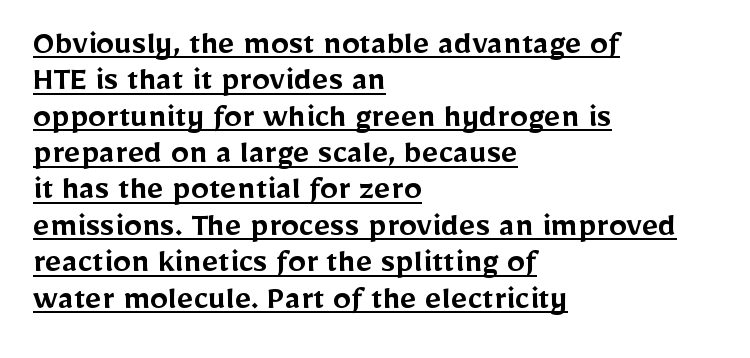
The image shows 36 px semibold sans-serif type, upright; set left-aligned, tight line spacing (1.01x), normal letter spacing, underlined; low stroke contrast and a medium x-height.
